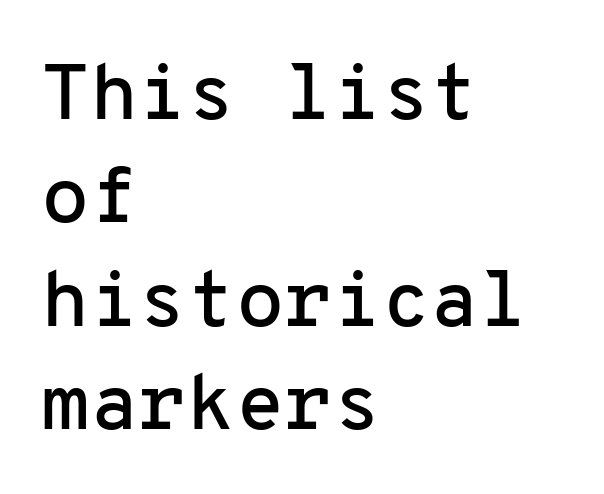
The image shows 79 px sans-serif type, upright, monospaced; set left-aligned, normal line spacing (1.31x), normal letter spacing, not underlined; low stroke contrast and a medium x-height.
